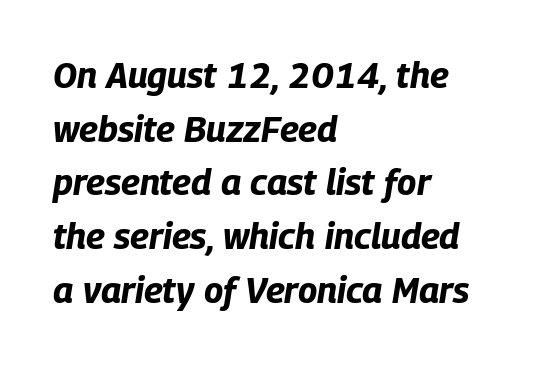
Q: Is the text bold? A: Yes.
Q: Is the text italic (slanted)? A: Yes, it leans right by about 9 degrees.
Q: Is the text underlined? A: No.
Q: How is the paragraph aligned? A: Left-aligned.
Q: Is the spacing between letters normal or unusually wide? A: Normal.
Q: Is the spacing between lines tight, normal or loose? A: Normal.
Q: Width (condensed, normal, or wide)? A: Condensed.
Q: Stroke contrast? A: Low.
Q: x-height? A: Large.
Q: Monospaced? A: No.
